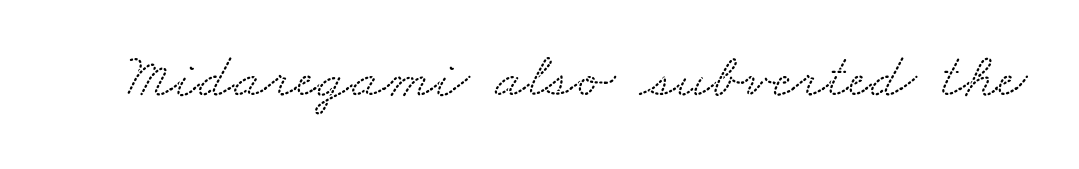
The image shows 64 px wide type; set normal letter spacing, not underlined; low stroke contrast and a small x-height.
